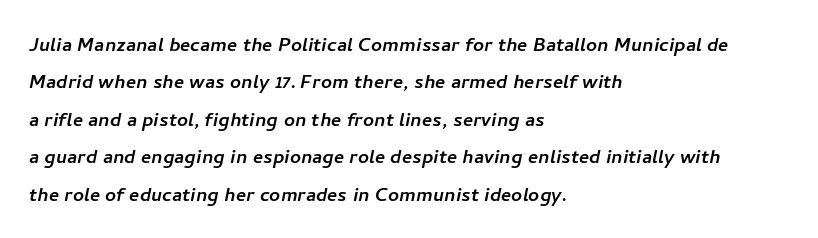
Has an underline been added? It has not. Vertical spacing — default. The lines are quadded left. No extra tracking has been applied to these lines.
